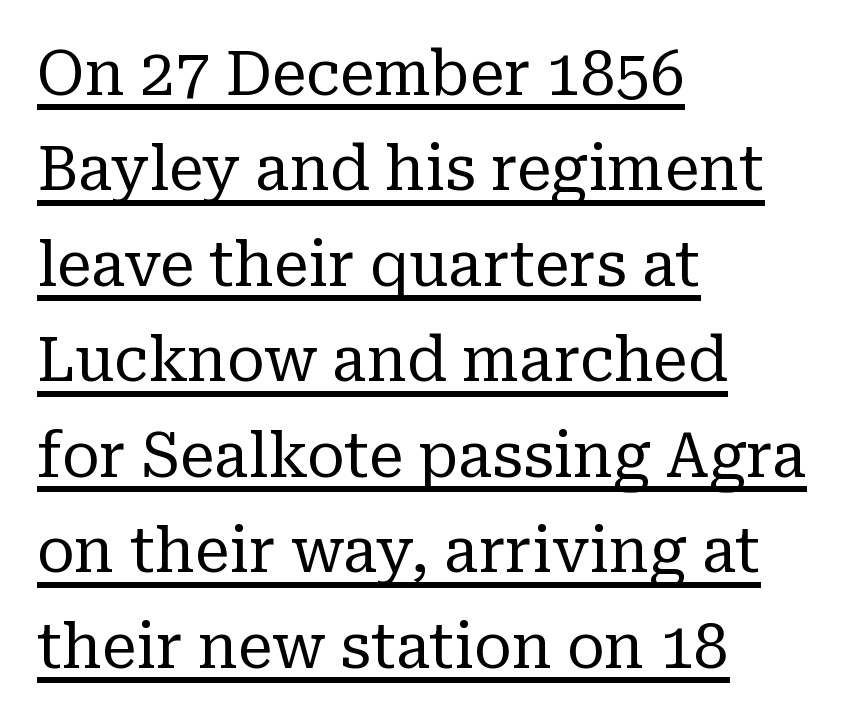
How are the letters spaced? Ordinarily, with no added tracking. This block has exactly the height ordinary leading produces. Posture: vertical. Varying glyph widths throughout — classic text-font behaviour.
